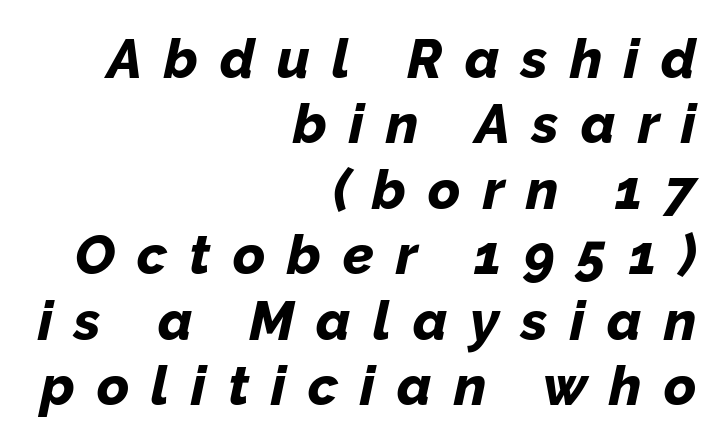
The image shows 55 px bold type, italic (leaning right); set right-aligned, line spacing 1.19x, unusually wide letter spacing (+0.4 em), not underlined; low stroke contrast and a medium x-height.
